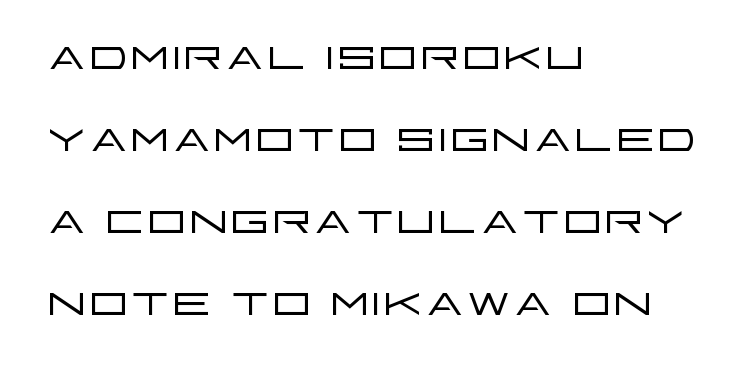
Q: Is the text bold? A: No.
Q: Is the text italic (slanted)? A: No, it is upright.
Q: Is the typeface a serif or a sans-serif typeface? A: Sans-serif.
Q: Is the text underlined? A: No.
Q: How is the paragraph aligned? A: Left-aligned.
Q: Is the spacing between letters normal or unusually wide? A: Normal.
Q: Is the spacing between lines tight, normal or loose? A: Normal.
Q: Width (condensed, normal, or wide)? A: Wide.
Q: Stroke contrast? A: Low.
Q: x-height? A: Large.
Q: Monospaced? A: No.
